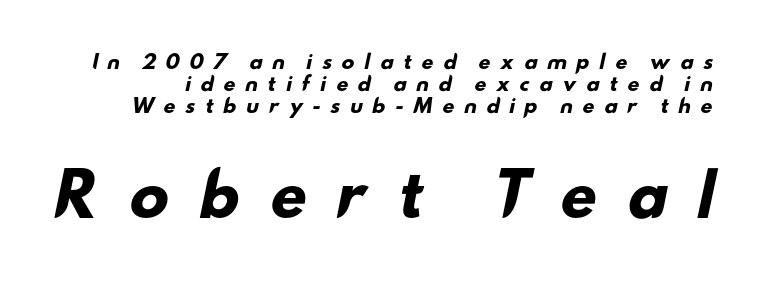
The image shows 58 px heavy, wide sans-serif type; set line spacing 1.16x, unusually wide letter spacing (+0.48 em), not underlined; the second (bottom) block is 3.05x larger; low stroke contrast and a small x-height.
